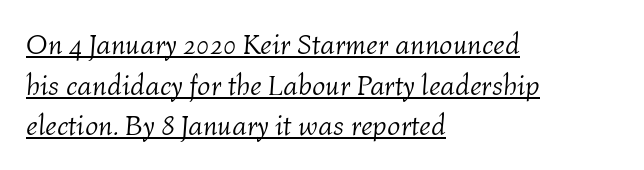
{"italic": "yes", "lean": "right", "slant_degrees": 4, "bold": "no", "weight": "light", "width": "normal", "stroke_contrast": "medium", "x_height": "medium", "monospaced": "no", "underline": "yes", "align": "left", "line_spacing": "normal", "line_spacing_ratio": 1.4, "letter_spacing": "normal", "letter_spacing_em": 0.0, "glyph_px": 29}
